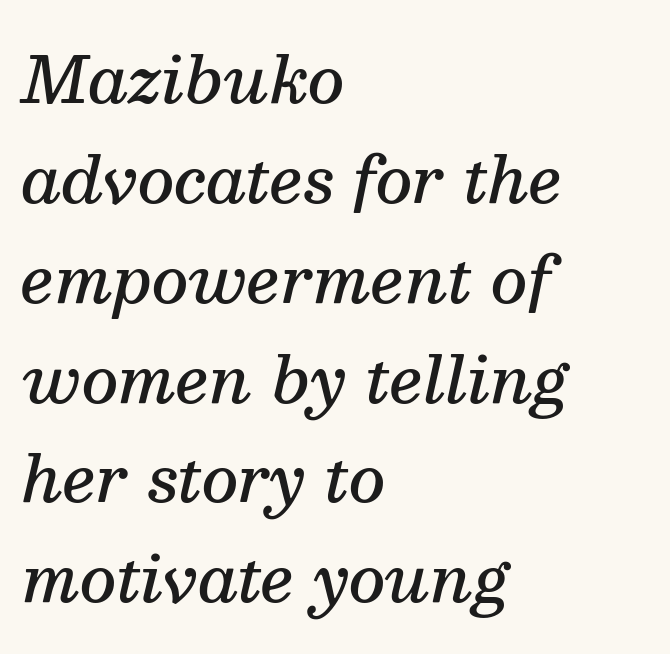
The image shows 64 px semibold serif type, italic (leaning right); set left-aligned, normal line spacing (1.56x), normal letter spacing, not underlined; medium stroke contrast and a medium x-height.
